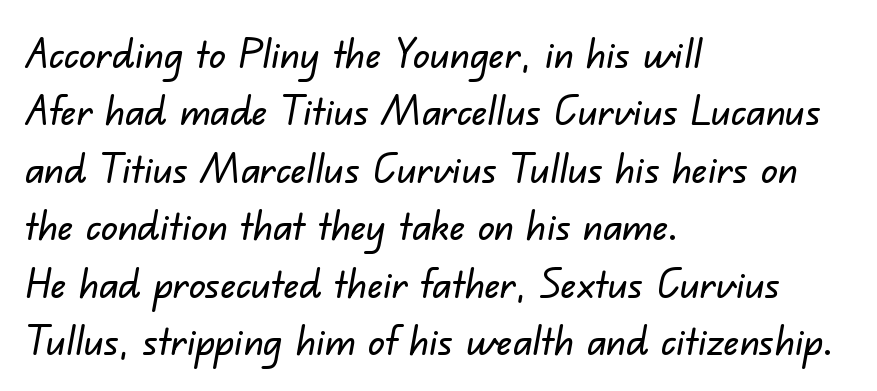
{"serif": "no", "width": "normal", "stroke_contrast": "low", "x_height": "small", "monospaced": "no", "underline": "no", "align": "left", "line_spacing": "normal", "line_spacing_ratio": 1.4, "letter_spacing": "normal", "letter_spacing_em": 0.0, "glyph_px": 41}
